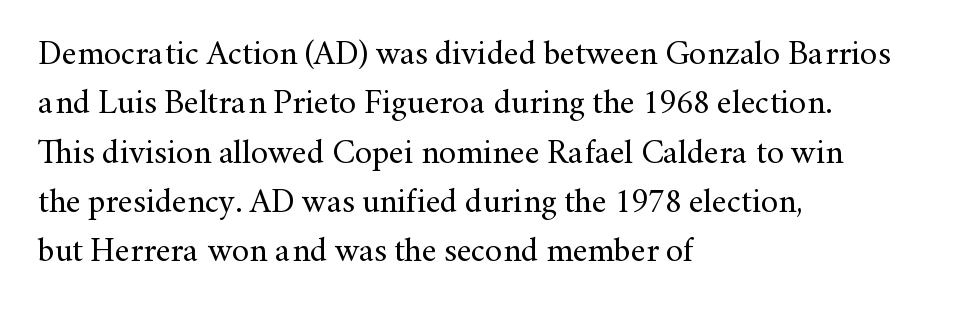
{"serif": "yes", "italic": "no", "bold": "no", "weight": "regular", "width": "normal", "stroke_contrast": "medium", "x_height": "small", "monospaced": "no", "underline": "no", "align": "left", "line_spacing": "normal", "line_spacing_ratio": 1.45, "letter_spacing": "normal", "letter_spacing_em": 0.0, "glyph_px": 34}
